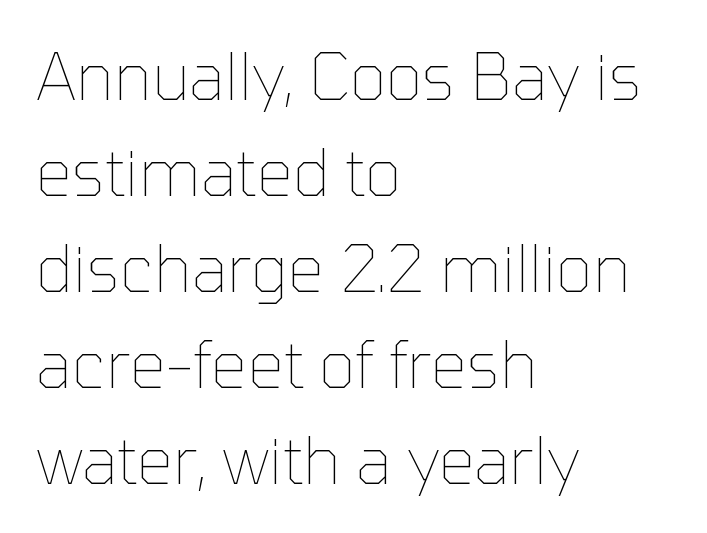
{"italic": "no", "bold": "no", "weight": "thin", "width": "normal", "stroke_contrast": "low", "x_height": "medium", "monospaced": "no", "underline": "no", "align": "left", "line_spacing": "normal", "line_spacing_ratio": 1.5, "letter_spacing": "normal", "letter_spacing_em": 0.0, "glyph_px": 64}
